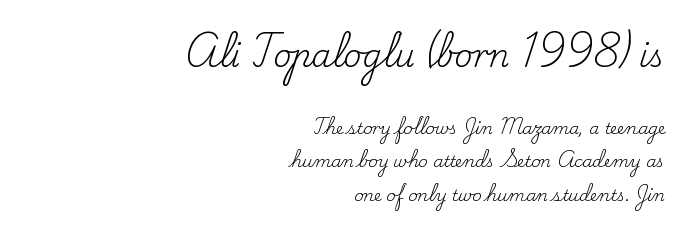
The image shows 31 px regular-weight serif type; set right-aligned, loose line spacing (2.12x), normal letter spacing, not underlined; the first (top) block is 1.94x larger; low stroke contrast and a small x-height.
